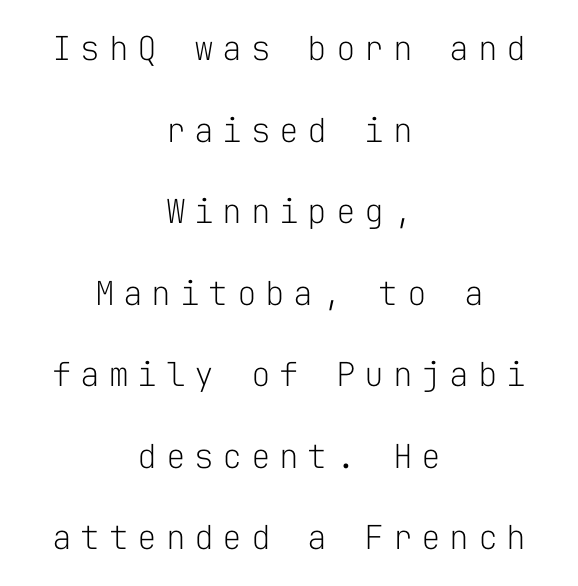
Ink coverage per letter is moderate at most. The line-height multiplier appears high, well above default. Nobody drew a line under any word here. Italic: no, the glyphs are upright roman.
